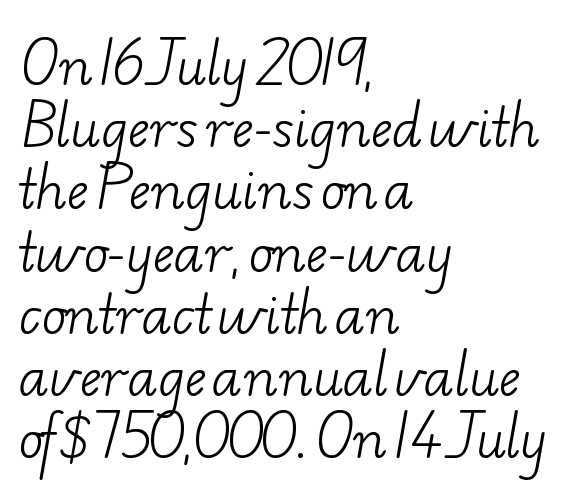
Q: Is the text bold? A: No.
Q: Is the typeface a serif or a sans-serif typeface? A: Serif.
Q: Is the text underlined? A: No.
Q: How is the paragraph aligned? A: Left-aligned.
Q: Is the spacing between letters normal or unusually wide? A: Normal.
Q: Width (condensed, normal, or wide)? A: Wide.
Q: Stroke contrast? A: Low.
Q: x-height? A: Small.
Q: Monospaced? A: No.
